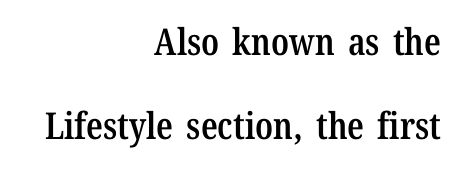
The image shows 37 px semibold, condensed serif type, upright; set right-aligned, loose line spacing (2.26x), normal letter spacing, not underlined; low stroke contrast and a medium x-height.
